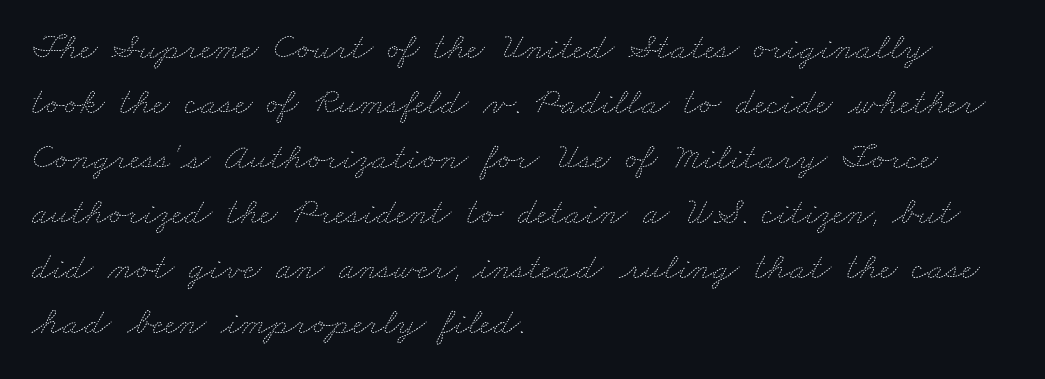
{"bold": "no", "weight": "thin", "width": "wide", "stroke_contrast": "medium", "x_height": "small", "monospaced": "no", "underline": "no", "align": "left", "line_spacing": "normal", "line_spacing_ratio": 1.45, "letter_spacing": "normal", "letter_spacing_em": 0.0, "glyph_px": 38}
